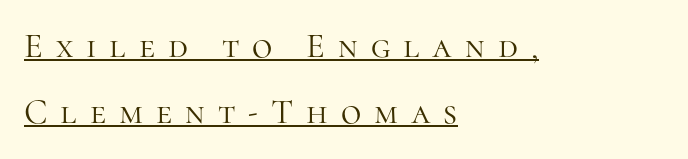
The image shows 35 px light serif type, upright; set left-aligned, loose line spacing (1.9x), unusually wide letter spacing (+0.37 em), underlined; high stroke contrast and a medium x-height.
